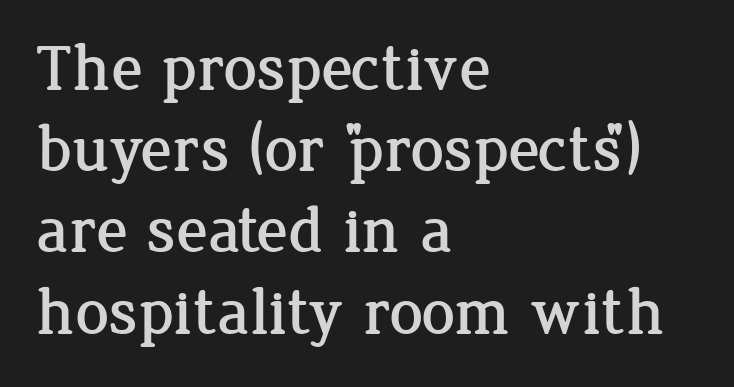
Note the varied advance widths — an 'i' is clearly narrower than an 'm'. The area under the type is left untouched. Caption: multi-line text, flush left, ragged right. Ascenders rise straight up at ninety degrees. The characters display serif detailing at their extremities.
